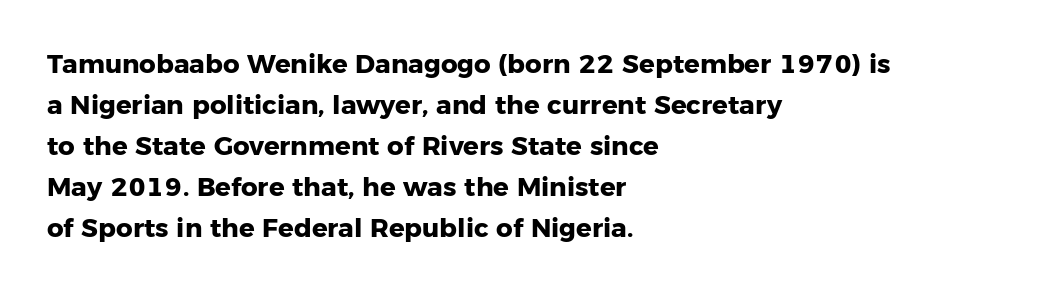
Q: Is the text bold? A: Yes.
Q: Is the text italic (slanted)? A: No, it is upright.
Q: Is the text underlined? A: No.
Q: How is the paragraph aligned? A: Left-aligned.
Q: Is the spacing between letters normal or unusually wide? A: Normal.
Q: Is the spacing between lines tight, normal or loose? A: Normal.
